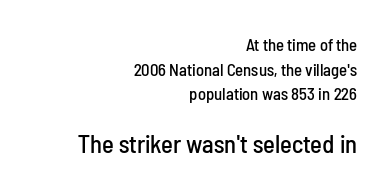
Q: Is the text italic (slanted)? A: No, it is upright.
Q: Is the text underlined? A: No.
Q: How is the paragraph aligned? A: Right-aligned.
Q: Is the spacing between letters normal or unusually wide? A: Normal.
Q: Is the spacing between lines tight, normal or loose? A: Normal.
Q: Which block of text is set in a larger size, the first (top) or the second (bottom)? A: The second (bottom) one.
